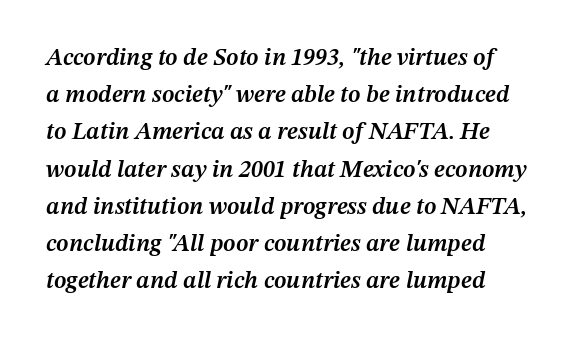
The image shows 24 px text type, italic (leaning right); set normal line spacing (1.55x), normal letter spacing, not underlined.
